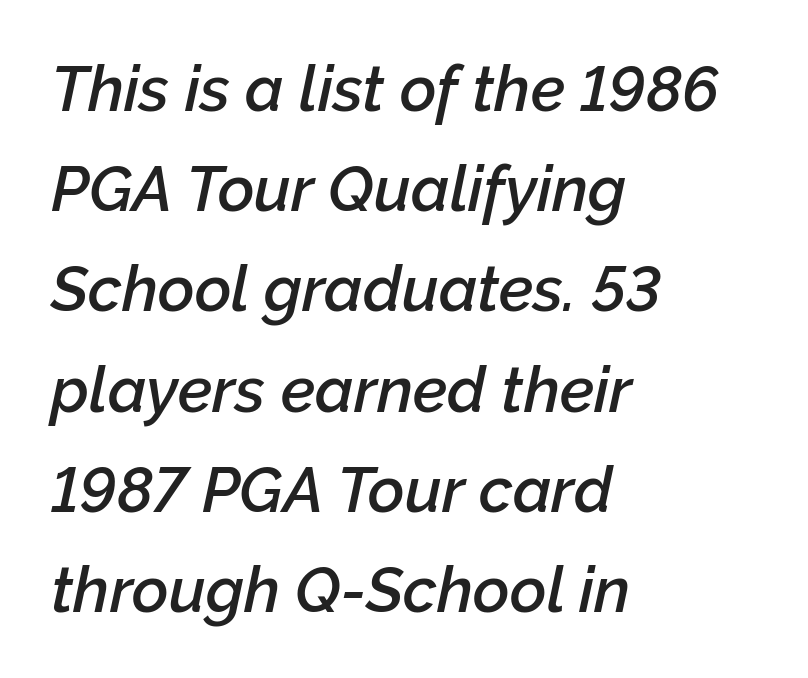
The image shows 63 px semibold type, italic (leaning right); set left-aligned, normal line spacing (1.59x), normal letter spacing, not underlined; low stroke contrast and a medium x-height.
